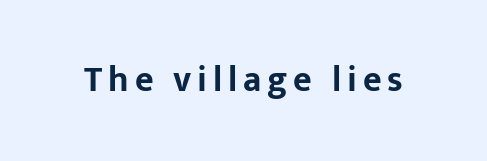
{"serif": "no", "italic": "no", "bold": "yes", "weight": "bold", "width": "normal", "stroke_contrast": "low", "x_height": "medium", "monospaced": "no", "underline": "no", "glyph_px": 36}
